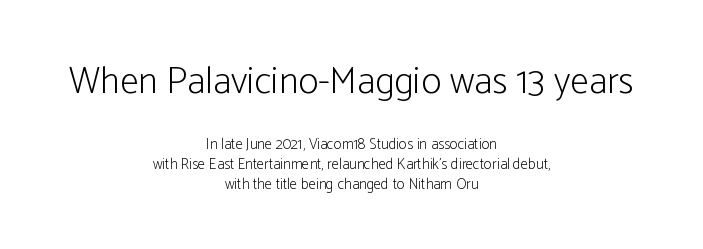
Q: Is the text bold? A: No.
Q: Is the text italic (slanted)? A: No, it is upright.
Q: Is the typeface a serif or a sans-serif typeface? A: Sans-serif.
Q: Is the text underlined? A: No.
Q: How is the paragraph aligned? A: Centered.
Q: Is the spacing between letters normal or unusually wide? A: Normal.
Q: Is the spacing between lines tight, normal or loose? A: Normal.
Q: Which block of text is set in a larger size, the first (top) or the second (bottom)? A: The first (top) one.
Q: Width (condensed, normal, or wide)? A: Condensed.
Q: Stroke contrast? A: Low.
Q: x-height? A: Medium.
Q: Monospaced? A: No.
